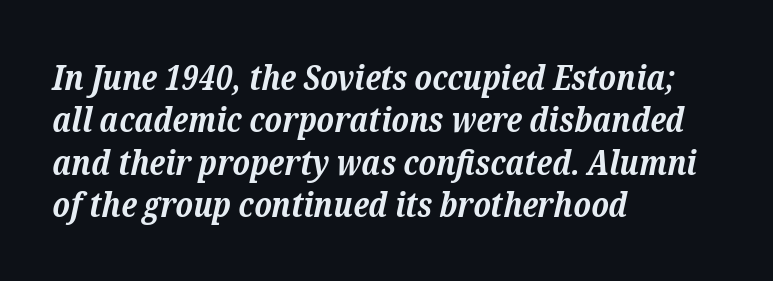
The image shows 35 px bold serif type, italic (leaning right); set left-aligned, line spacing 1.21x, normal letter spacing, not underlined; low stroke contrast and a medium x-height.
